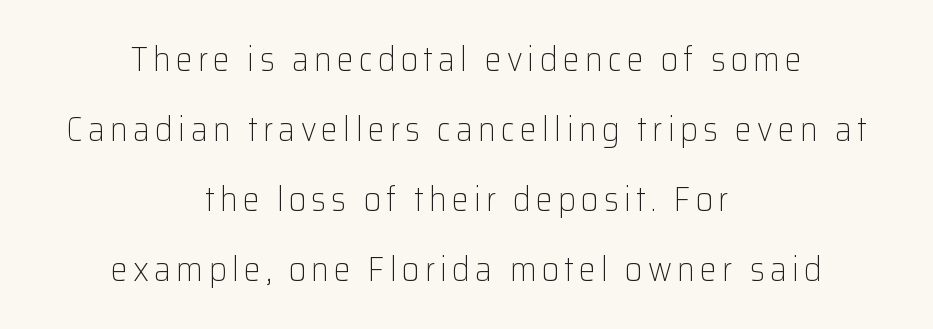
The image shows 34 px light sans-serif type, upright; set centered, loose line spacing (2.06x), not underlined; low stroke contrast and a medium x-height.
